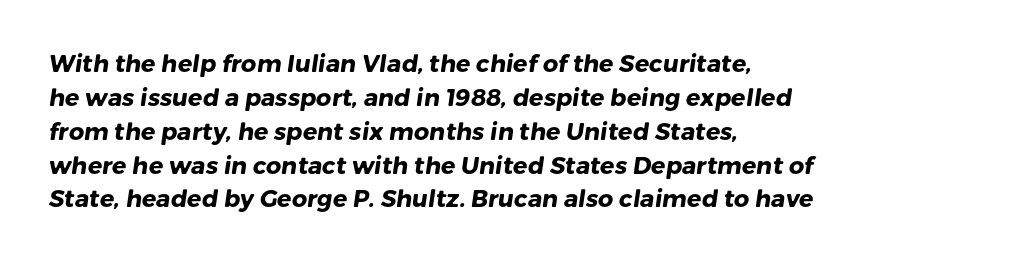
{"bold": "yes", "underline": "no", "align": "left", "line_spacing": "normal", "line_spacing_ratio": 1.41, "letter_spacing": "normal", "letter_spacing_em": 0.0, "glyph_px": 24}
